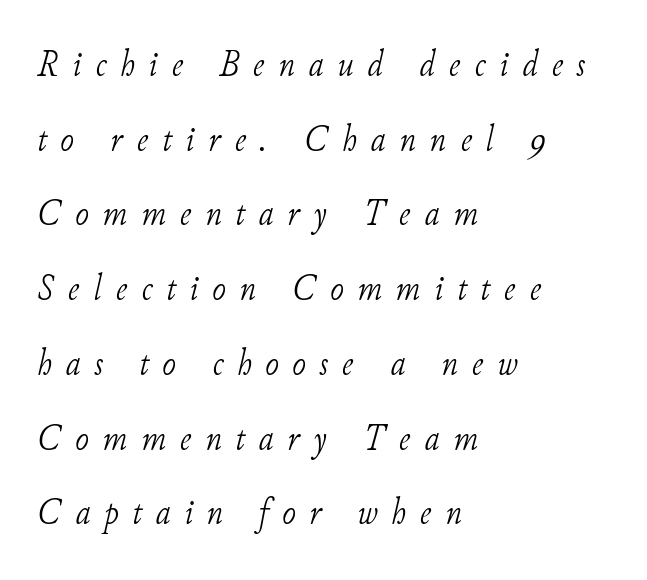
The image shows 37 px light serif type, italic (leaning right); set left-aligned, loose line spacing (2.02x), unusually wide letter spacing (+0.37 em), not underlined; low stroke contrast and a small x-height.
